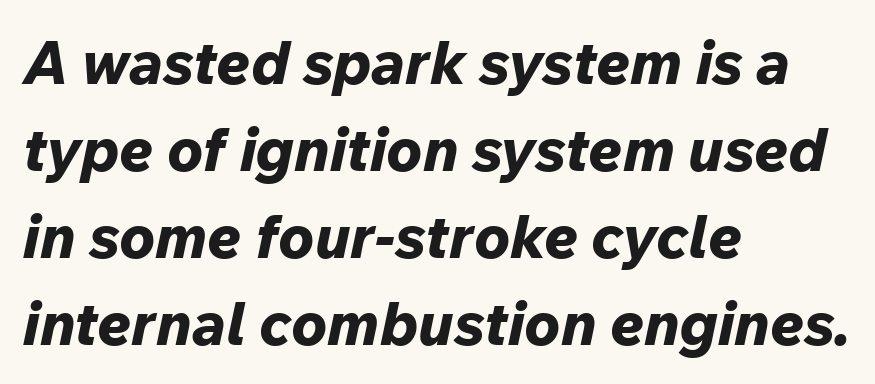
The ragged edge is on the right, which tells us the setting is flush left. Unmarked baselines from the first word to the last. Character widths vary here, with narrow letters taking less room than wide ones. What weight is shown? A full bold with thick strokes. The font's italic variant was chosen for this text.
